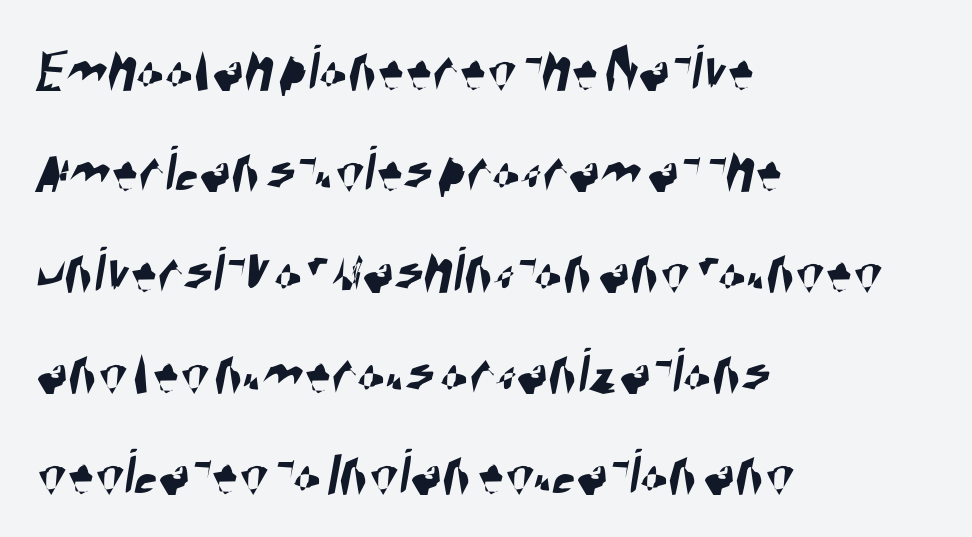
Type style note: lacks serifs. There is no visible air inserted between adjacent glyphs. This block has exactly the height ordinary leading produces. Each letter keeps its own natural width here, so spacing adapts to shape. Notice how the passage keeps a crisp vertical edge on the left only. The strip under each line holds only bare page.
